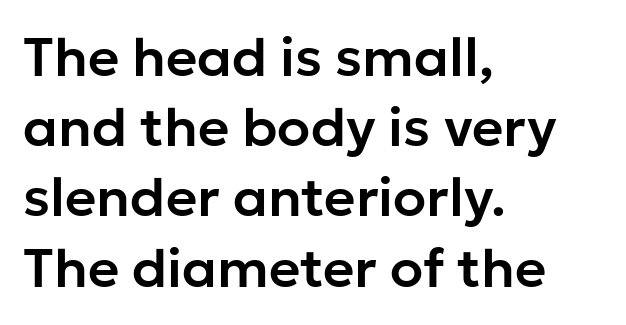
{"serif": "no", "italic": "no", "width": "normal", "stroke_contrast": "low", "x_height": "medium", "monospaced": "no", "underline": "no", "align": "left", "line_spacing": "normal", "line_spacing_ratio": 1.3, "letter_spacing": "normal", "letter_spacing_em": 0.0, "glyph_px": 54}
